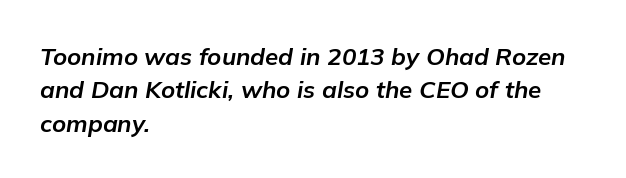
Words float on clear page, feet unadorned. The rag falls on the right side of this text block. The leading is moderate, giving the passage an even texture. There's an unmistakable incline to the writing here. Compared with an ordinary text face, these strokes are far heavier — a full bold. Here the glyphs are tracked normally, forming tight word shapes.
